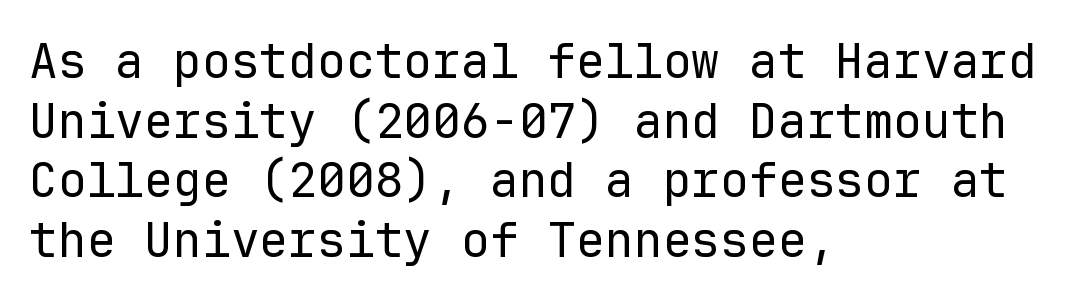
The image shows 48 px regular-weight sans-serif type, upright, monospaced; set left-aligned, line spacing 1.24x, normal letter spacing, not underlined; low stroke contrast and a medium x-height.
